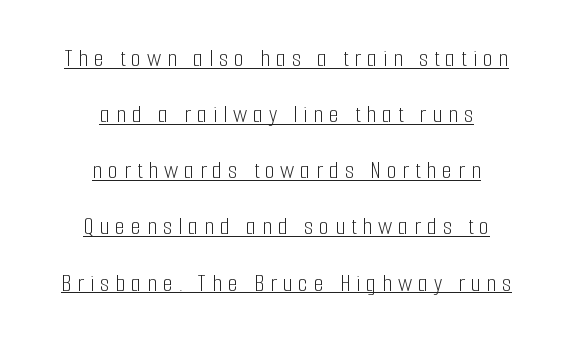
Students, note that the glyphs here are deliberately spaced far apart. Notice how a bar underscores the lettering throughout. Students, observe: this is what heavily led, spacious text looks like. The characters are drawn with everyday or finer stroke widths. A typesetter would mark this as roman, not italic.
